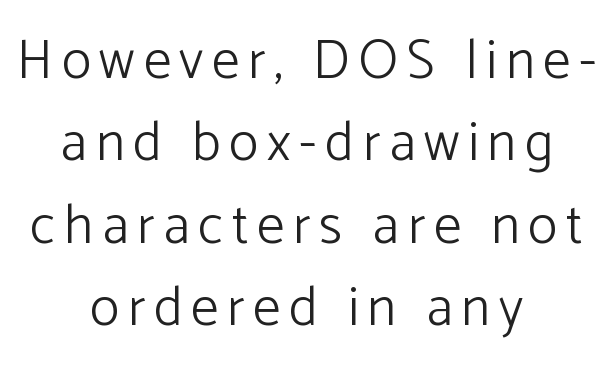
{"serif": "no", "italic": "no", "bold": "no", "weight": "light", "width": "normal", "stroke_contrast": "low", "x_height": "medium", "monospaced": "no", "underline": "no", "align": "center", "line_spacing": "normal", "line_spacing_ratio": 1.5, "glyph_px": 55}
